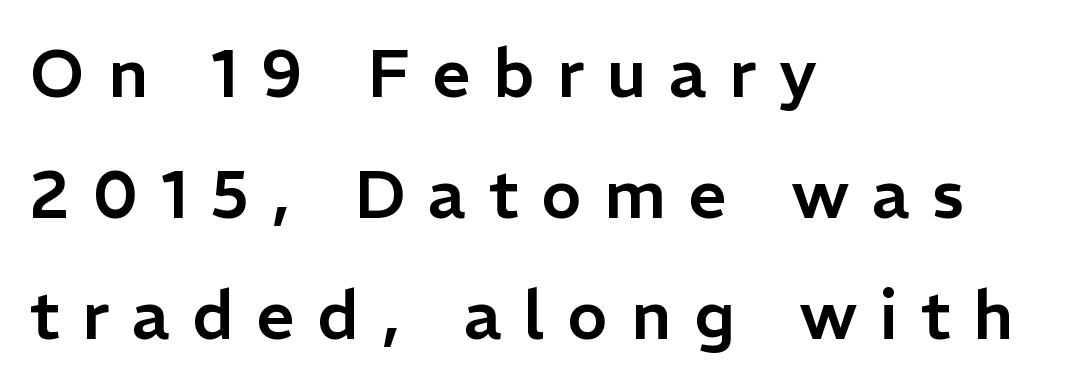
Q: Is the text italic (slanted)? A: No, it is upright.
Q: Is the typeface a serif or a sans-serif typeface? A: Sans-serif.
Q: Is the text underlined? A: No.
Q: How is the paragraph aligned? A: Left-aligned.
Q: Is the spacing between letters normal or unusually wide? A: Unusually wide.
Q: Width (condensed, normal, or wide)? A: Normal.
Q: Stroke contrast? A: Low.
Q: x-height? A: Medium.
Q: Monospaced? A: No.
